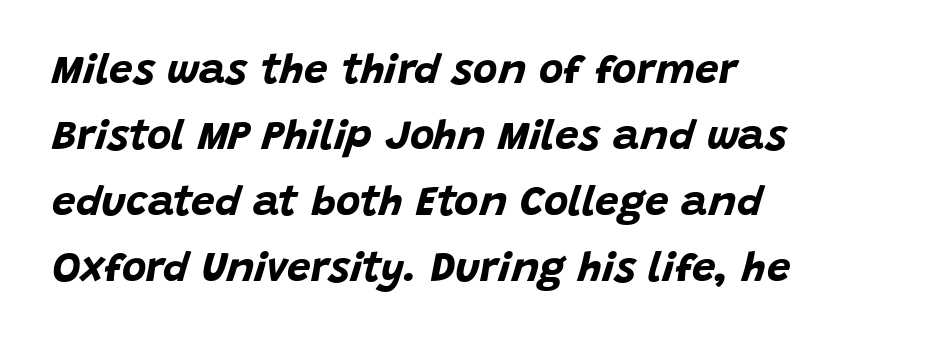
{"italic": "yes", "lean": "right", "slant_degrees": 15, "bold": "yes", "weight": "bold", "width": "normal", "stroke_contrast": "low", "x_height": "large", "monospaced": "no", "underline": "no", "align": "left", "line_spacing": "normal", "line_spacing_ratio": 1.57, "letter_spacing": "normal", "letter_spacing_em": 0.0, "glyph_px": 42}
